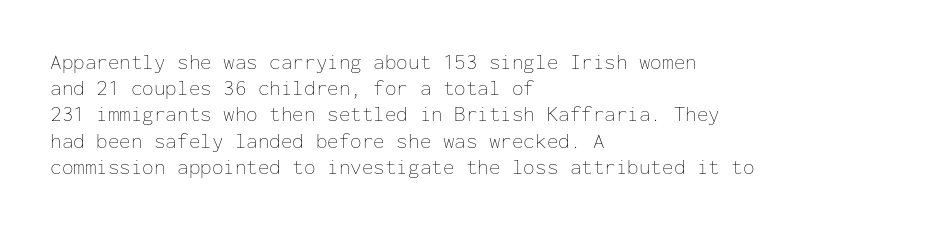
{"italic": "no", "bold": "no", "underline": "no", "align": "left", "line_spacing": "normal", "line_spacing_ratio": 1.25, "letter_spacing": "normal", "letter_spacing_em": 0.0, "glyph_px": 21}
